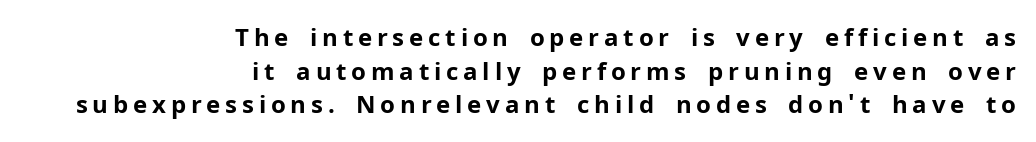
The type is letterspaced generously, with wide tracking. Words float on clear page, feet unadorned. The letters are bold, with thick, heavy strokes. Vertical strokes here are truly vertical. Leftover space on each line is placed entirely before the opening word.
